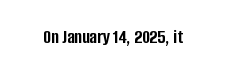
{"italic": "no", "bold": "yes", "underline": "no", "letter_spacing": "normal", "letter_spacing_em": 0.0, "glyph_px": 20}
